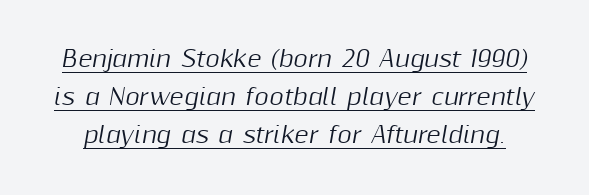
The image shows 22 px text type, italic (leaning right); set line spacing 1.73x, normal letter spacing, underlined.
